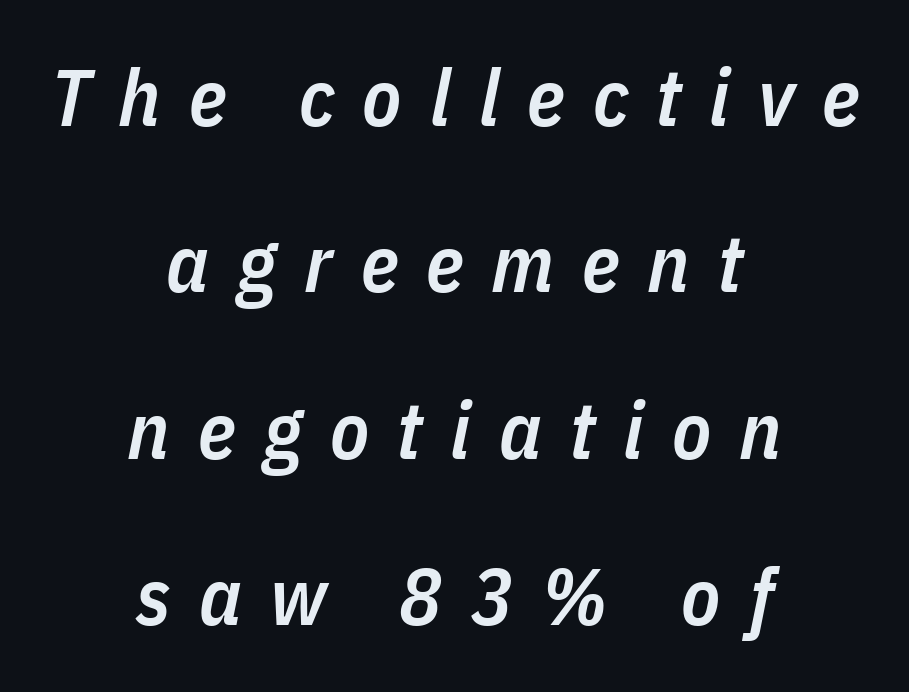
The image shows 80 px semibold, condensed type, italic (leaning right); set centered, loose line spacing (2.08x), unusually wide letter spacing (+0.35 em), not underlined; low stroke contrast and a medium x-height.
